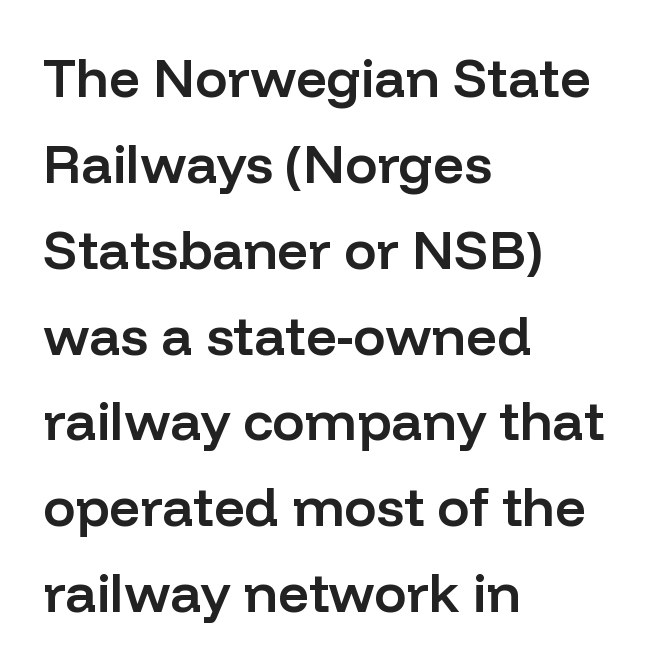
The rendering uses a moderate line-height, typical for paragraphs. One-word summary of the alignment: left. This is roman type, the default non-slanted kind. Glance below the letters and you will spot only blank space.
